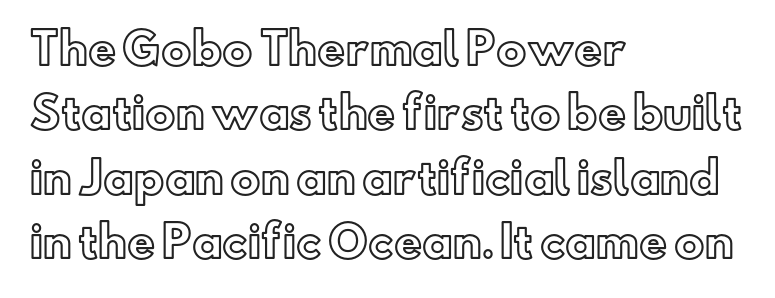
Q: Is the text italic (slanted)? A: No, it is upright.
Q: Is the text underlined? A: No.
Q: How is the paragraph aligned? A: Left-aligned.
Q: Is the spacing between letters normal or unusually wide? A: Normal.
Q: Is the spacing between lines tight, normal or loose? A: Normal.
Q: Width (condensed, normal, or wide)? A: Normal.
Q: x-height? A: Small.
Q: Monospaced? A: No.
